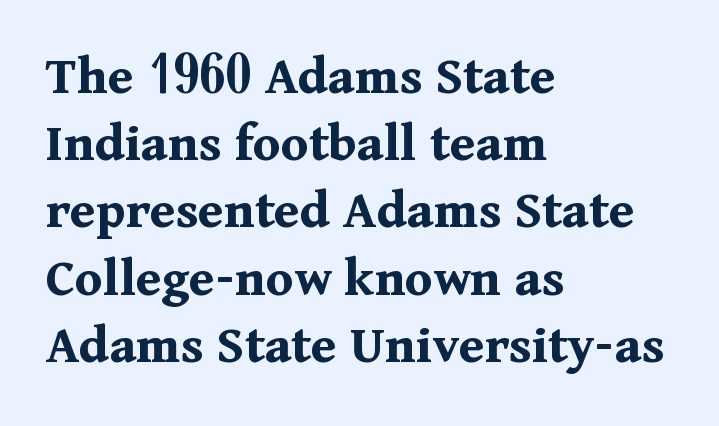
{"serif": "yes", "italic": "no", "bold": "yes", "weight": "bold", "width": "normal", "stroke_contrast": "medium", "x_height": "medium", "monospaced": "no", "underline": "no", "align": "left", "line_spacing_ratio": 1.2, "letter_spacing": "normal", "letter_spacing_em": 0.0, "glyph_px": 56}
